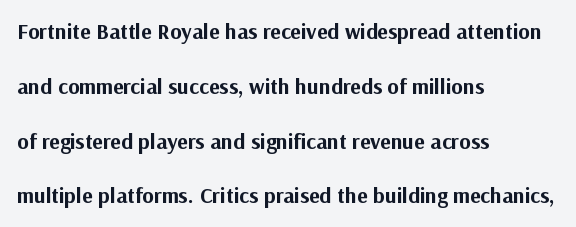
Q: Is the text bold? A: Yes.
Q: Is the text italic (slanted)? A: No, it is upright.
Q: Is the text underlined? A: No.
Q: How is the paragraph aligned? A: Left-aligned.
Q: Is the spacing between letters normal or unusually wide? A: Normal.
Q: Is the spacing between lines tight, normal or loose? A: Loose.
